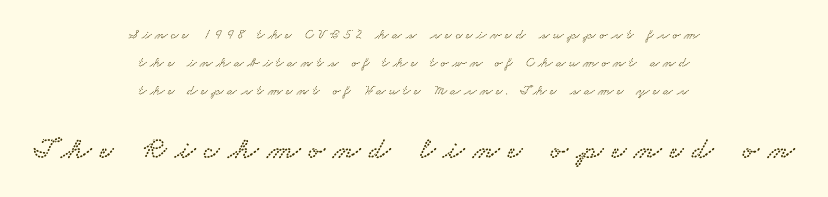
This sample is center-justified, so both line endings float freely. The line-height multiplier appears high, well above default. Each letter keeps its own natural width here, so spacing adapts to shape. A clean baseline with only descenders dipping below it.
